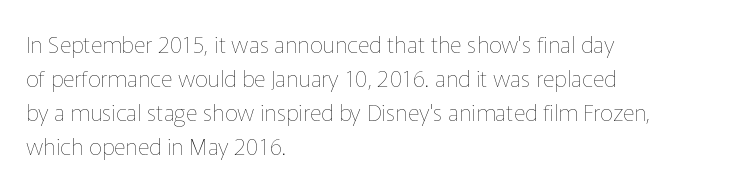
The type sits square on the baseline with zero lean. Stem width sits at or under what a default text font uses. Horizontally, the lines are justified to the leading edge only. This sample keeps an unexceptional amount of space between lines. The space beneath each line is pristine and unruled. There is no visible air inserted between adjacent glyphs.
